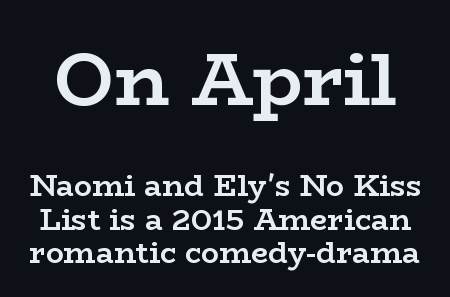
{"serif": "yes", "italic": "no", "bold": "yes", "weight": "semibold", "width": "wide", "stroke_contrast": "low", "x_height": "medium", "monospaced": "no", "underline": "no", "line_spacing": "tight", "line_spacing_ratio": 1.11, "letter_spacing": "normal", "letter_spacing_em": 0.0, "larger_block": "first", "size_ratio": 2.47, "glyph_px": 74}
